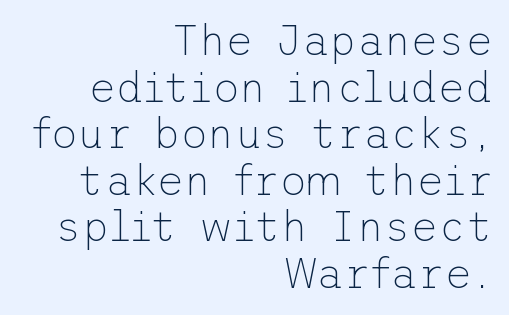
The type family on display is of the sans-serif kind. Successive baselines arrive quickly, one right under another. Visually the block forms a straight wall on the right and a jagged coastline on the left. In terms of posture, this sample is upright.
